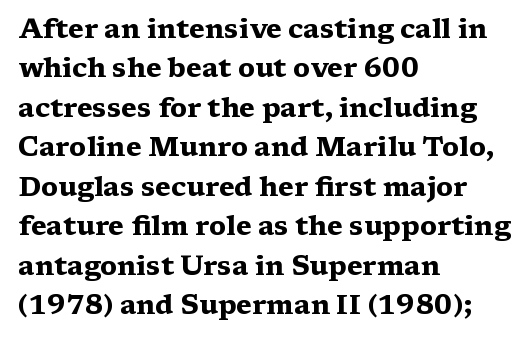
{"italic": "no", "bold": "yes", "underline": "no", "align": "left", "line_spacing": "normal", "line_spacing_ratio": 1.46, "letter_spacing": "normal", "letter_spacing_em": 0.0, "glyph_px": 27}
